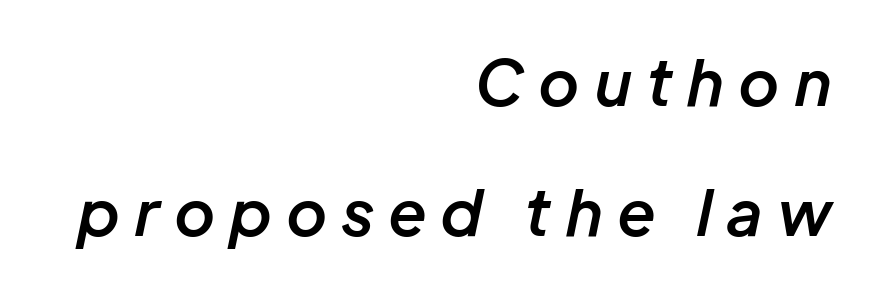
Q: Is the text bold? A: Semi-bold.
Q: Is the text italic (slanted)? A: Yes, it leans right by about 12 degrees.
Q: Is the text underlined? A: No.
Q: How is the paragraph aligned? A: Right-aligned.
Q: Is the spacing between letters normal or unusually wide? A: Unusually wide.
Q: Is the spacing between lines tight, normal or loose? A: Loose.
Q: Width (condensed, normal, or wide)? A: Normal.
Q: Stroke contrast? A: Low.
Q: x-height? A: Medium.
Q: Monospaced? A: No.
